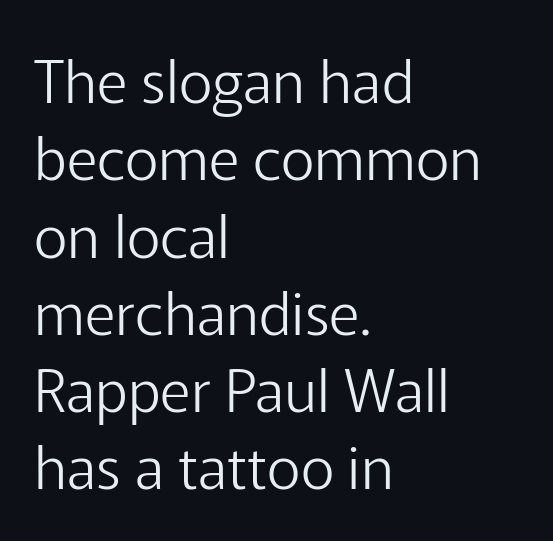
The image shows 59 px light sans-serif type, upright; set left-aligned, normal line spacing (1.31x), normal letter spacing, not underlined; low stroke contrast and a medium x-height.
